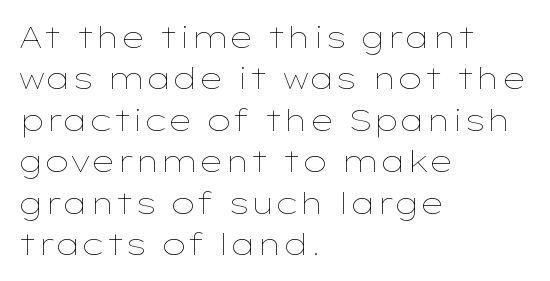
These lines stack with their left ends in a neat column. Stroke mass is kept to a normal reading level or below. Descender tails drop into unmarked territory. Every stem runs plumb, perpendicular to the baseline.
